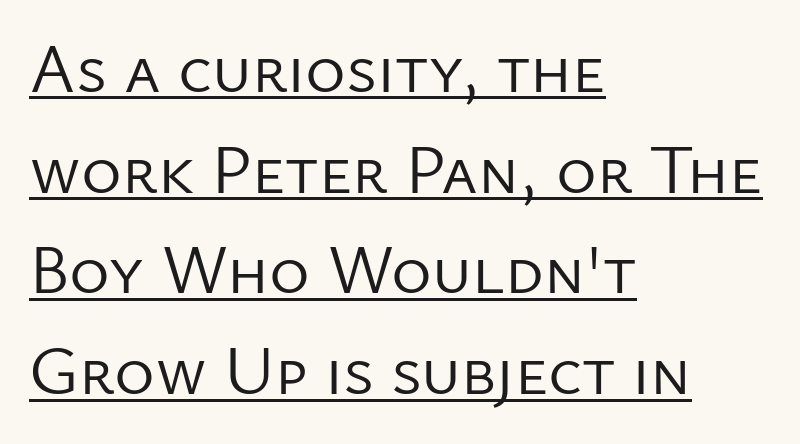
The image shows 69 px regular-weight sans-serif type, upright; set left-aligned, normal line spacing (1.46x), normal letter spacing, underlined; low stroke contrast and a medium x-height.
